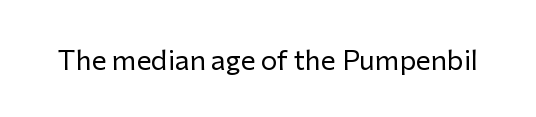
The image shows 28 px regular-weight sans-serif type, upright; set normal letter spacing, not underlined; low stroke contrast and a medium x-height.
